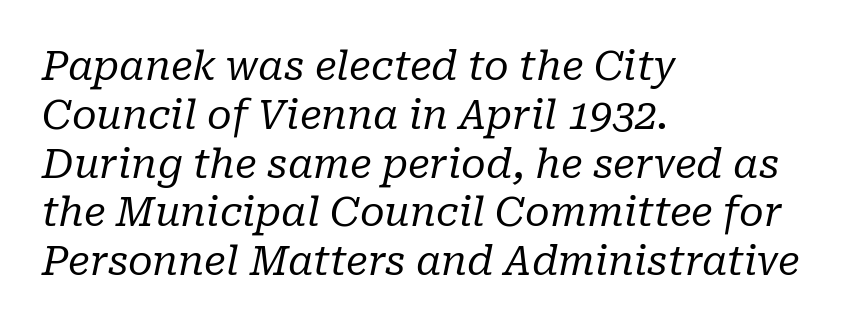
Tracking here is standard; glyphs follow each other at the usual distance. The font's italic variant was chosen for this text. Spacing verdict: proportional, widths tailored to each character. The letters look calm and open, with moderate or lighter stems.
